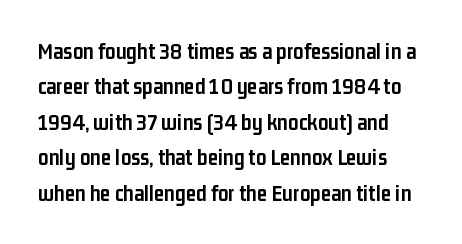
The image shows 23 px bold type, upright; set normal line spacing (1.54x), normal letter spacing, not underlined.
